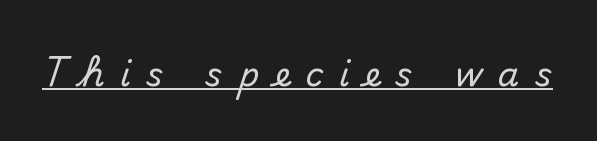
The words here are underlined. No feet cap the strokes, marking this as sans-serif type. The passage shown is typed in a proportional face where columns would drift. This rendering widens character spacing well past its baseline value.
